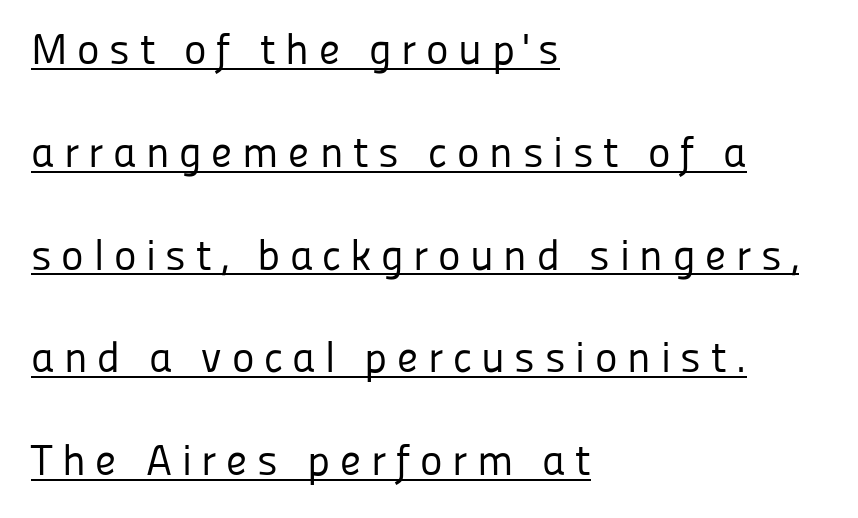
{"serif": "no", "italic": "no", "bold": "no", "weight": "regular", "width": "normal", "stroke_contrast": "low", "x_height": "medium", "monospaced": "no", "underline": "yes", "align": "left", "line_spacing": "loose", "line_spacing_ratio": 2.39, "letter_spacing": "wide", "letter_spacing_em": 0.22, "glyph_px": 43}
